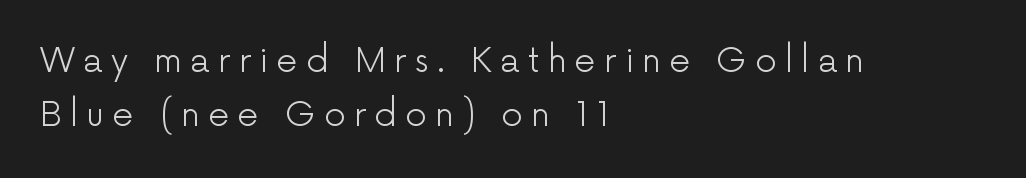
{"serif": "no", "italic": "no", "bold": "no", "weight": "light", "width": "normal", "stroke_contrast": "low", "x_height": "medium", "monospaced": "no", "underline": "no", "align": "left", "line_spacing": "normal", "line_spacing_ratio": 1.6, "letter_spacing": "wide", "letter_spacing_em": 0.23, "glyph_px": 34}
